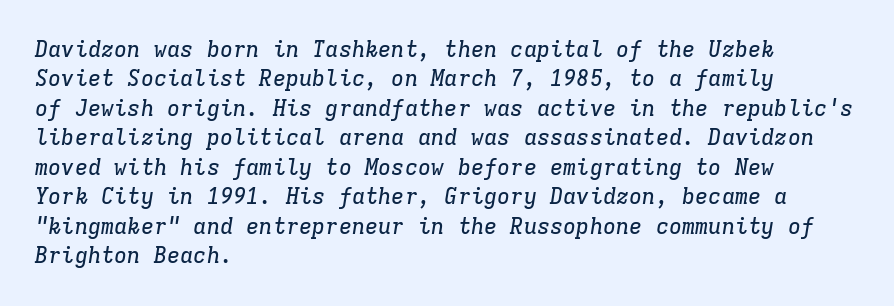
Q: Is the text italic (slanted)? A: Yes, it leans right by about 9 degrees.
Q: Is the text underlined? A: No.
Q: How is the paragraph aligned? A: Left-aligned.
Q: Is the spacing between letters normal or unusually wide? A: Normal.
Q: Is the spacing between lines tight, normal or loose? A: Normal.
